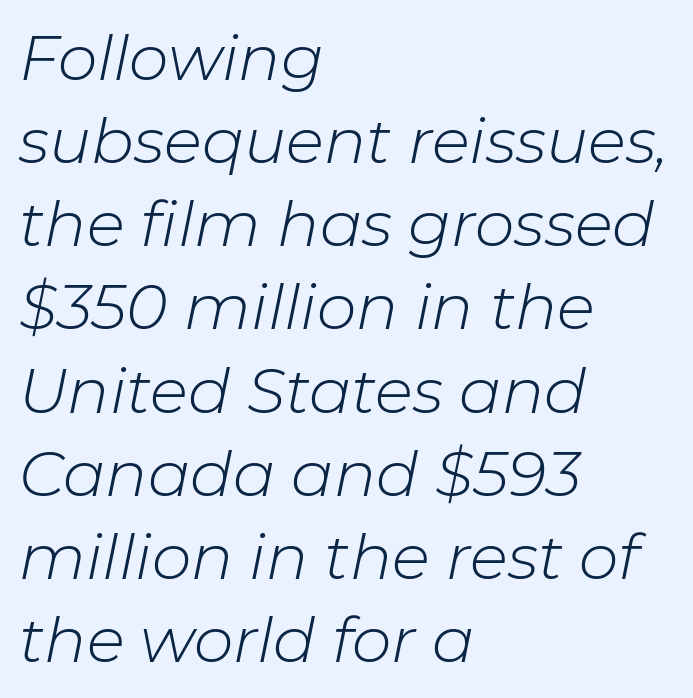
{"italic": "yes", "lean": "right", "slant_degrees": 11, "bold": "no", "weight": "light", "width": "normal", "stroke_contrast": "low", "x_height": "medium", "monospaced": "no", "underline": "no", "align": "left", "line_spacing": "normal", "line_spacing_ratio": 1.32, "letter_spacing": "normal", "letter_spacing_em": 0.0, "glyph_px": 63}
